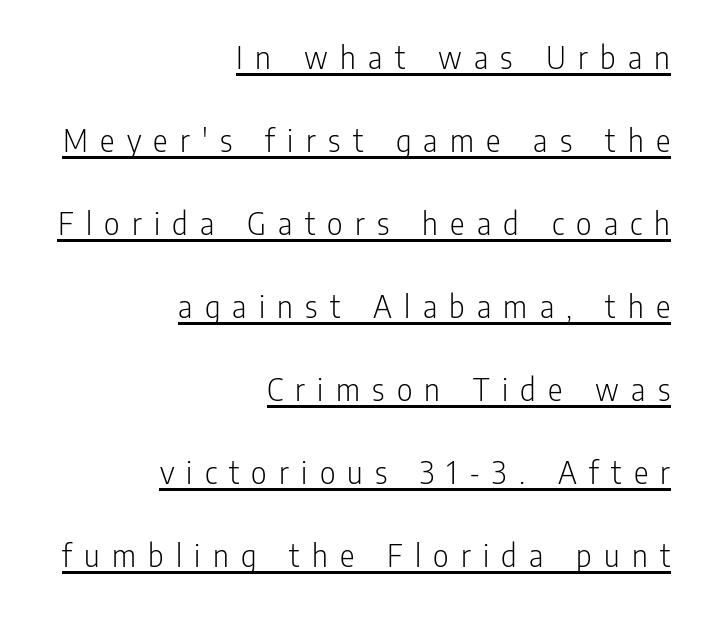
The compositor pushed each line to the right boundary. The passage shown is typed in a proportional face where columns would drift. Short note: letters widely spaced. A quiet, ordinary-to-light weight characterises the typeface. A baseline rule has been typeset under these characters.
